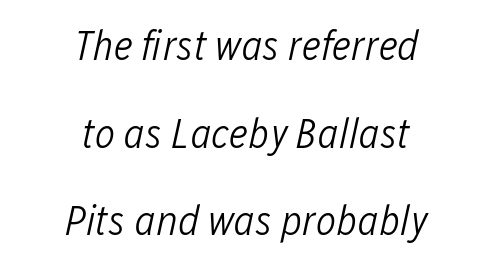
Words float on clear page, feet unadorned. Emphasis-style slanted type is in use. The font is comparable to plain body text, perhaps lighter. This block would shrink considerably if given ordinary leading; it's expanded now.
